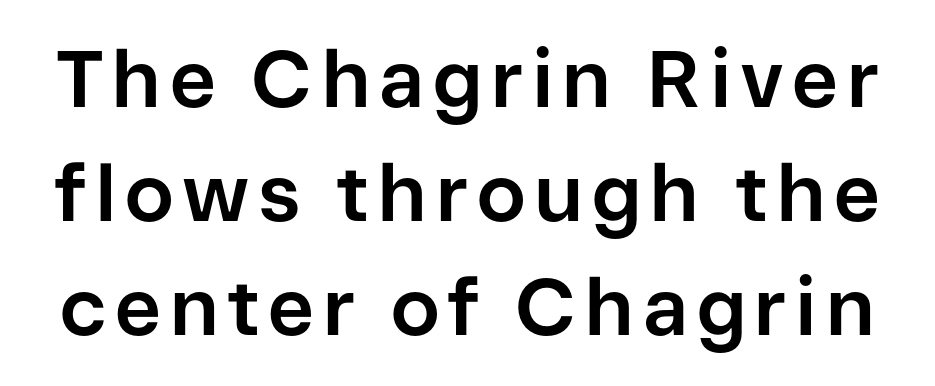
Q: Is the text bold? A: Yes.
Q: Is the text italic (slanted)? A: No, it is upright.
Q: Is the typeface a serif or a sans-serif typeface? A: Sans-serif.
Q: Is the text underlined? A: No.
Q: Is the spacing between lines tight, normal or loose? A: Normal.
Q: Width (condensed, normal, or wide)? A: Normal.
Q: Stroke contrast? A: Low.
Q: x-height? A: Medium.
Q: Monospaced? A: No.
